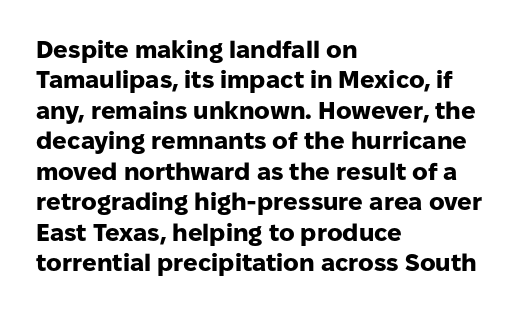
{"italic": "no", "bold": "yes", "underline": "no", "align": "left", "line_spacing": "normal", "line_spacing_ratio": 1.27, "letter_spacing": "normal", "letter_spacing_em": 0.0, "glyph_px": 24}
